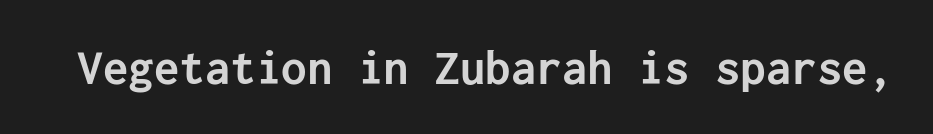
Q: Is the text bold? A: Yes.
Q: Is the text italic (slanted)? A: No, it is upright.
Q: Is the typeface a serif or a sans-serif typeface? A: Sans-serif.
Q: Is the text underlined? A: No.
Q: Is the spacing between letters normal or unusually wide? A: Normal.
Q: Width (condensed, normal, or wide)? A: Normal.
Q: Stroke contrast? A: Low.
Q: x-height? A: Medium.
